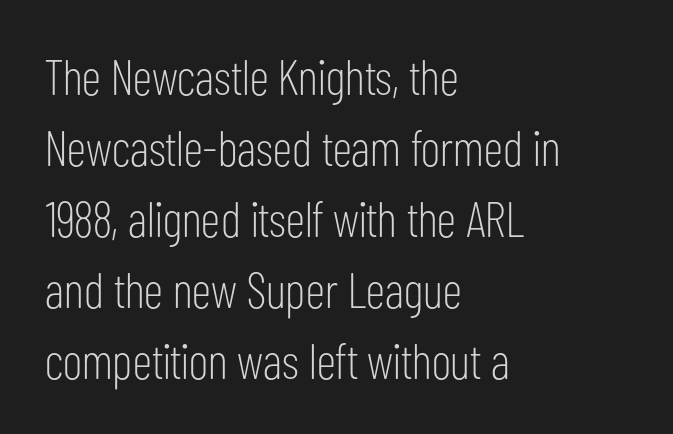
Q: Is the text bold? A: No.
Q: Is the text italic (slanted)? A: No, it is upright.
Q: Is the typeface a serif or a sans-serif typeface? A: Sans-serif.
Q: Is the text underlined? A: No.
Q: How is the paragraph aligned? A: Left-aligned.
Q: Is the spacing between letters normal or unusually wide? A: Normal.
Q: Is the spacing between lines tight, normal or loose? A: Normal.
Q: Width (condensed, normal, or wide)? A: Condensed.
Q: Stroke contrast? A: Low.
Q: x-height? A: Medium.
Q: Monospaced? A: No.
